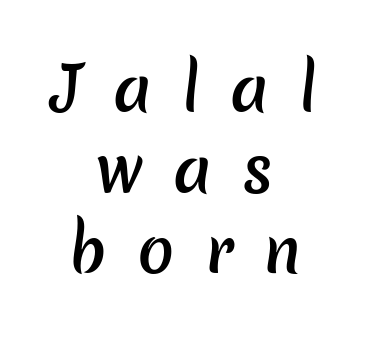
The image shows 61 px semibold sans-serif type; set centered, normal line spacing (1.33x), unusually wide letter spacing (+0.49 em), not underlined; low stroke contrast and a medium x-height.
